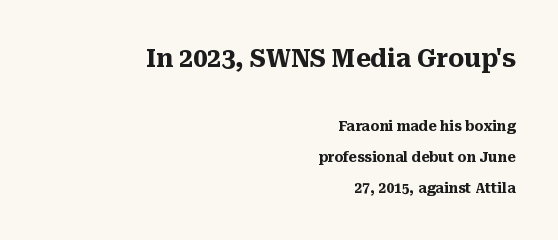
Q: Is the text bold? A: Yes.
Q: Is the text italic (slanted)? A: No, it is upright.
Q: Is the text underlined? A: No.
Q: How is the paragraph aligned? A: Right-aligned.
Q: Is the spacing between letters normal or unusually wide? A: Normal.
Q: Is the spacing between lines tight, normal or loose? A: Loose.
Q: Which block of text is set in a larger size, the first (top) or the second (bottom)? A: The first (top) one.
